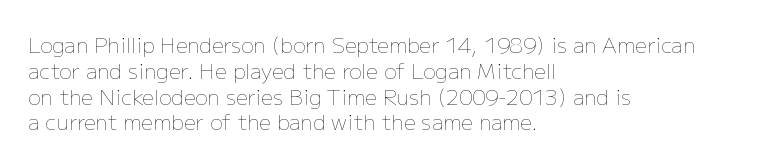
Q: Is the text bold? A: No.
Q: Is the text italic (slanted)? A: No, it is upright.
Q: Is the text underlined? A: No.
Q: How is the paragraph aligned? A: Left-aligned.
Q: Is the spacing between letters normal or unusually wide? A: Normal.
